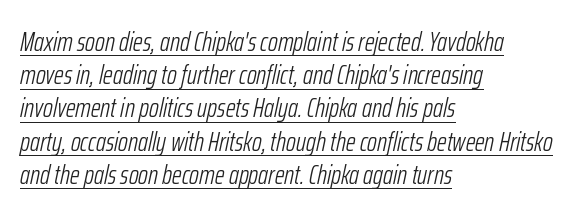
Q: Is the text bold? A: No.
Q: Is the text italic (slanted)? A: Yes, it leans right by about 12 degrees.
Q: Is the text underlined? A: Yes.
Q: How is the paragraph aligned? A: Left-aligned.
Q: Is the spacing between letters normal or unusually wide? A: Normal.
